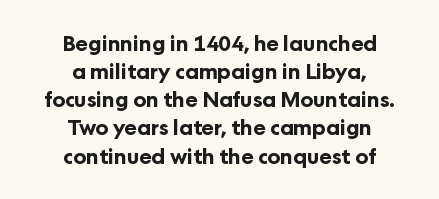
Q: Is the text bold? A: Yes.
Q: Is the text italic (slanted)? A: No, it is upright.
Q: Is the text underlined? A: No.
Q: How is the paragraph aligned? A: Centered.
Q: Is the spacing between letters normal or unusually wide? A: Normal.
Q: Is the spacing between lines tight, normal or loose? A: Normal.
